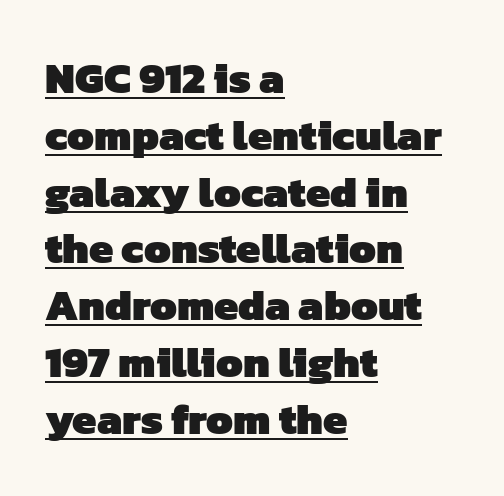
The image shows 43 px heavy sans-serif type; set left-aligned, normal line spacing (1.32x), normal letter spacing, underlined; low stroke contrast and a medium x-height.
